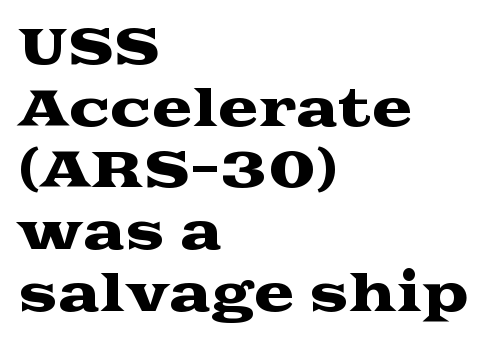
The image shows 49 px wide serif type, upright; set left-aligned, normal line spacing (1.26x), normal letter spacing, not underlined; medium stroke contrast and a medium x-height.
